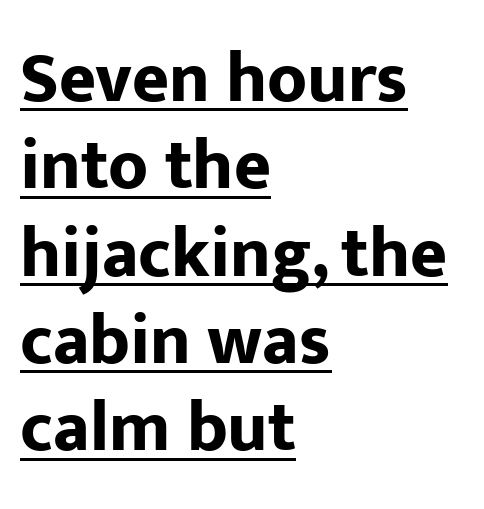
The image shows 71 px bold sans-serif type, upright; set left-aligned, line spacing 1.23x, normal letter spacing, underlined; low stroke contrast and a medium x-height.
